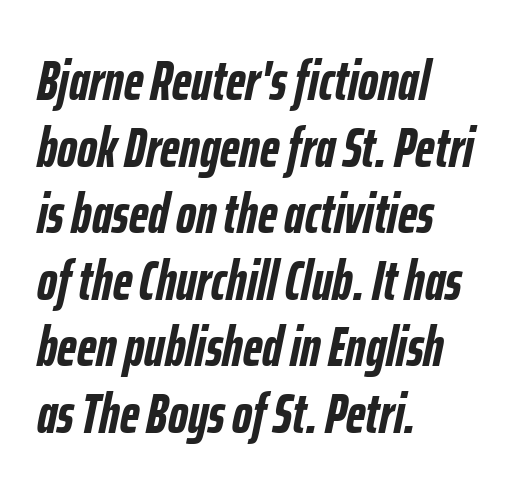
Every row of glyphs begins at an identical x-position on the left. How heavy is the stroke? Heavy — this is a bold. Only glyphs here, with clear space below each row. Tall strokes in this sample are angled rather than plumb.
